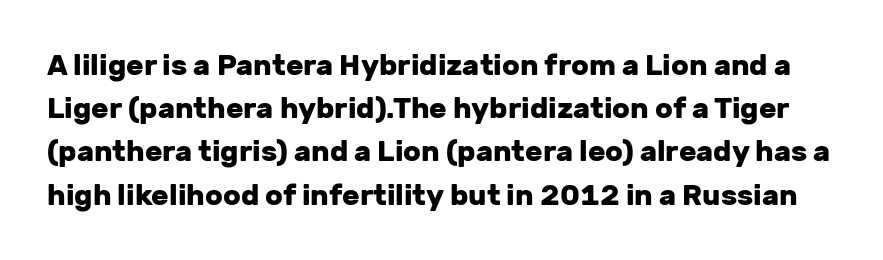
Q: Is the text bold? A: Yes.
Q: Is the text italic (slanted)? A: No, it is upright.
Q: Is the typeface a serif or a sans-serif typeface? A: Sans-serif.
Q: Is the text underlined? A: No.
Q: Is the spacing between letters normal or unusually wide? A: Normal.
Q: Is the spacing between lines tight, normal or loose? A: Normal.
Q: Width (condensed, normal, or wide)? A: Normal.
Q: Stroke contrast? A: Low.
Q: x-height? A: Medium.
Q: Monospaced? A: No.
